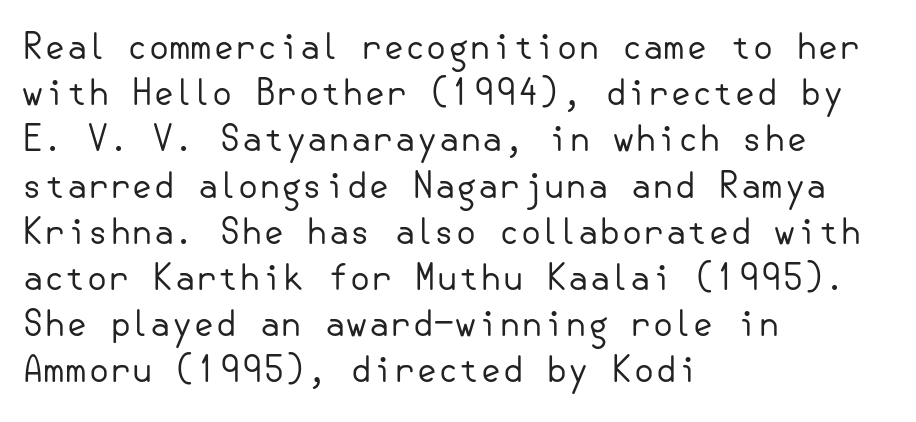
Q: Is the text bold? A: No.
Q: Is the text italic (slanted)? A: No, it is upright.
Q: Is the typeface a serif or a sans-serif typeface? A: Sans-serif.
Q: Is the text underlined? A: No.
Q: How is the paragraph aligned? A: Left-aligned.
Q: Is the spacing between letters normal or unusually wide? A: Normal.
Q: Is the spacing between lines tight, normal or loose? A: Normal.
Q: Width (condensed, normal, or wide)? A: Normal.
Q: Stroke contrast? A: Low.
Q: x-height? A: Small.
